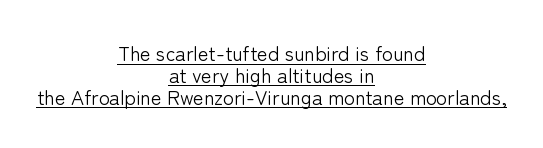
{"italic": "no", "bold": "no", "underline": "yes", "align": "center", "line_spacing": "tight", "line_spacing_ratio": 1.09, "letter_spacing": "normal", "letter_spacing_em": 0.0, "glyph_px": 20}
